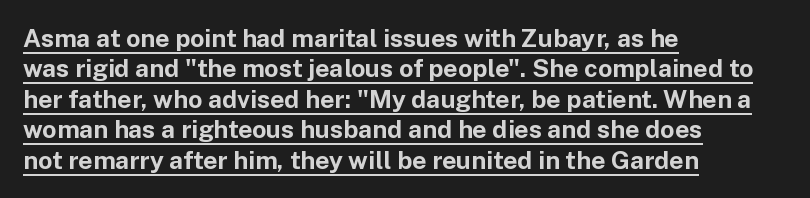
The image shows 25 px bold type, upright; set left-aligned, line spacing 1.22x, normal letter spacing, underlined.
